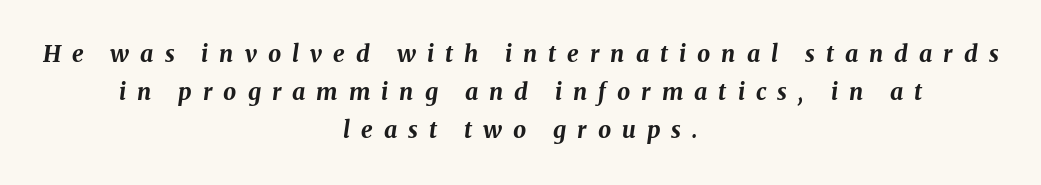
{"italic": "yes", "lean": "right", "slant_degrees": 8, "bold": "yes", "underline": "no", "align": "center", "line_spacing": "normal", "line_spacing_ratio": 1.66, "letter_spacing": "wide", "letter_spacing_em": 0.48, "glyph_px": 23}
